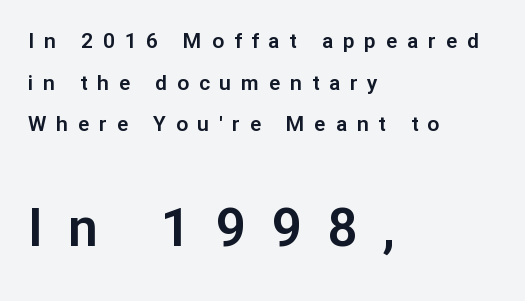
Does the type have serifs? No, each stem ends abruptly. Proportional: the letters do not fall into vertical columns. Line starts are locked; line ends wander. The passage shown begins with its smaller block and ends with its larger one.
